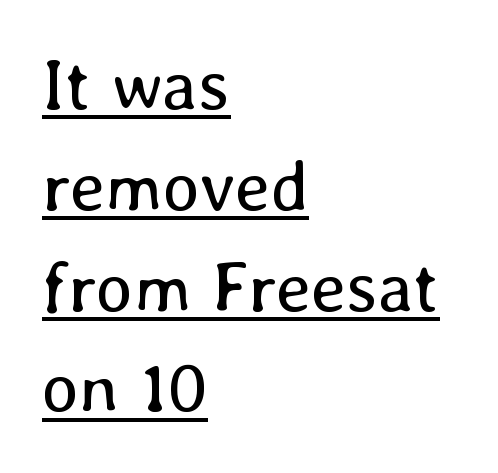
Q: Is the text bold? A: No.
Q: Is the text italic (slanted)? A: No, it is upright.
Q: Is the text underlined? A: Yes.
Q: How is the paragraph aligned? A: Left-aligned.
Q: Is the spacing between letters normal or unusually wide? A: Normal.
Q: Is the spacing between lines tight, normal or loose? A: Normal.
Q: Width (condensed, normal, or wide)? A: Normal.
Q: Stroke contrast? A: Low.
Q: x-height? A: Medium.
Q: Monospaced? A: No.
